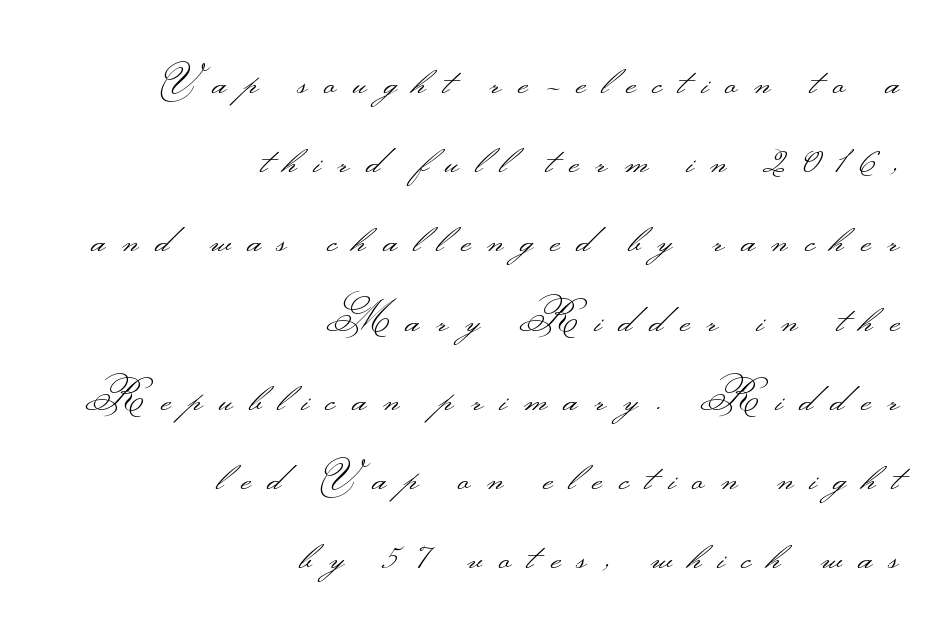
{"serif": "no", "bold": "no", "weight": "light", "width": "wide", "stroke_contrast": "medium", "monospaced": "no", "underline": "no", "align": "right", "line_spacing": "loose", "line_spacing_ratio": 2.03, "letter_spacing": "wide", "letter_spacing_em": 0.43, "glyph_px": 39}
